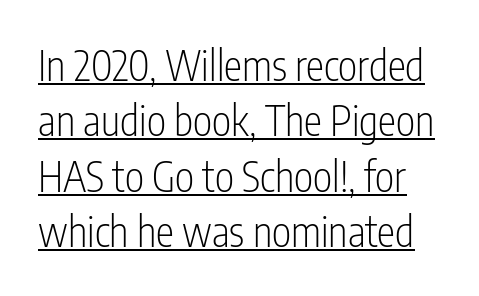
{"serif": "no", "italic": "no", "bold": "no", "weight": "light", "width": "condensed", "stroke_contrast": "low", "x_height": "medium", "monospaced": "no", "underline": "yes", "line_spacing": "normal", "line_spacing_ratio": 1.35, "letter_spacing": "normal", "letter_spacing_em": 0.0, "glyph_px": 41}
